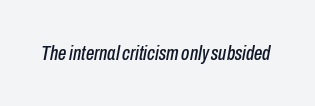
{"italic": "yes", "lean": "right", "slant_degrees": 10, "underline": "no", "letter_spacing": "normal", "letter_spacing_em": 0.0, "glyph_px": 21}
